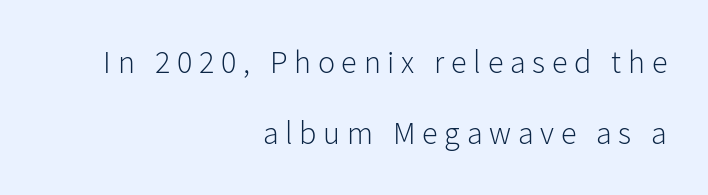
The image shows 32 px light sans-serif type, upright; set right-aligned, loose line spacing (2.23x), unusually wide letter spacing (+0.21 em), not underlined; low stroke contrast and a medium x-height.
